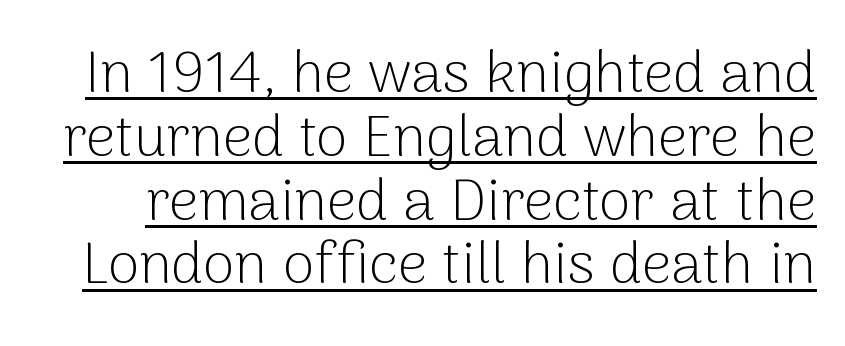
The image shows 58 px light sans-serif type, upright; set tight line spacing (1.1x), normal letter spacing, underlined; low stroke contrast and a medium x-height.
